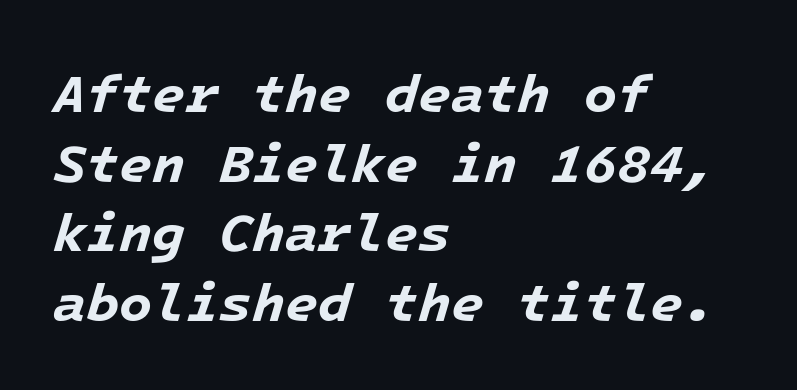
The image shows 54 px bold type, italic (leaning right), monospaced; set left-aligned, normal line spacing (1.29x), normal letter spacing, not underlined; low stroke contrast and a medium x-height.
